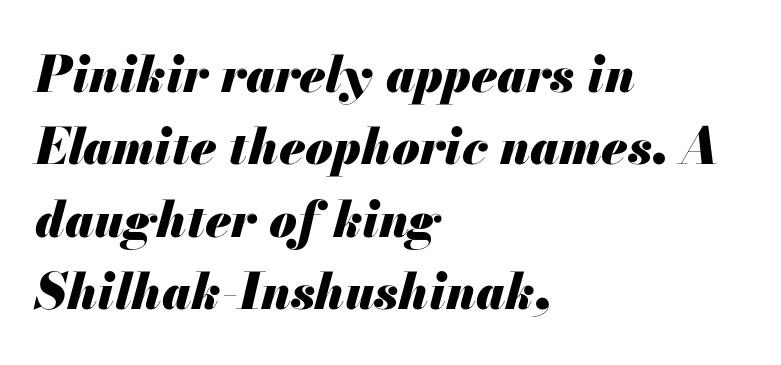
Heft: maximum for text — a bold. It's the slanting kind of type. A typesetter would call this leading conventional body-copy spacing. Between one letter and the next there's only the usual sliver of space. Layout note: lines flush left.
